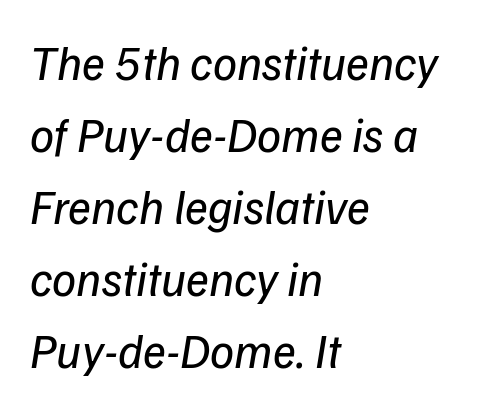
{"serif": "no", "bold": "no", "weight": "regular", "width": "normal", "stroke_contrast": "low", "x_height": "medium", "monospaced": "no", "underline": "no", "align": "left", "line_spacing": "normal", "line_spacing_ratio": 1.5, "letter_spacing": "normal", "letter_spacing_em": 0.0, "glyph_px": 48}
